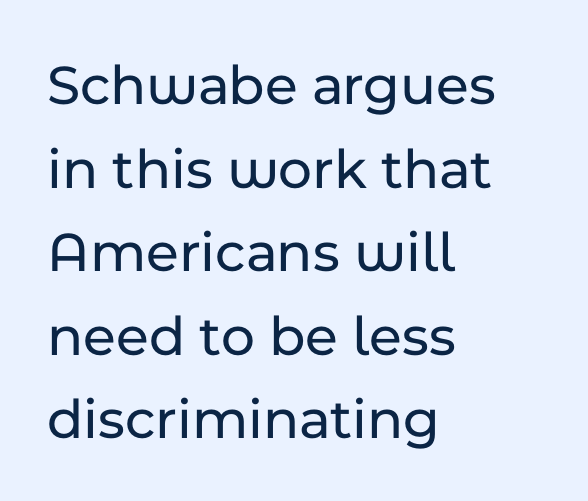
Q: Is the text italic (slanted)? A: No, it is upright.
Q: Is the typeface a serif or a sans-serif typeface? A: Sans-serif.
Q: Is the text underlined? A: No.
Q: How is the paragraph aligned? A: Left-aligned.
Q: Is the spacing between letters normal or unusually wide? A: Normal.
Q: Is the spacing between lines tight, normal or loose? A: Normal.
Q: Width (condensed, normal, or wide)? A: Normal.
Q: Stroke contrast? A: Low.
Q: x-height? A: Medium.
Q: Monospaced? A: No.
